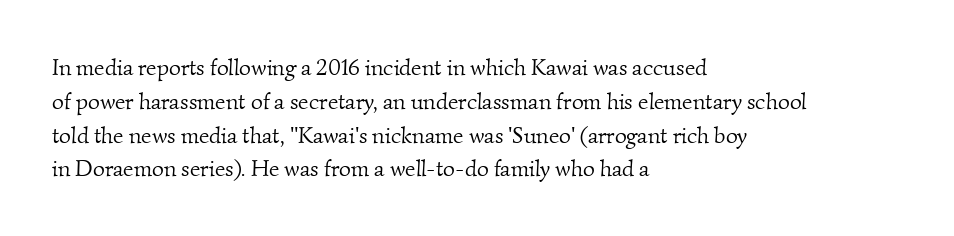
{"bold": "no", "underline": "no", "align": "left", "line_spacing": "normal", "line_spacing_ratio": 1.47, "letter_spacing": "normal", "letter_spacing_em": 0.0, "glyph_px": 23}
